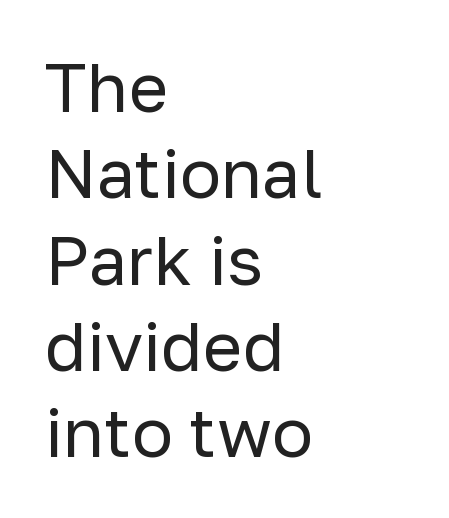
{"serif": "no", "italic": "no", "bold": "no", "weight": "regular", "width": "normal", "stroke_contrast": "low", "x_height": "medium", "monospaced": "no", "underline": "no", "align": "left", "line_spacing": "normal", "line_spacing_ratio": 1.27, "letter_spacing": "normal", "letter_spacing_em": 0.0, "glyph_px": 68}
